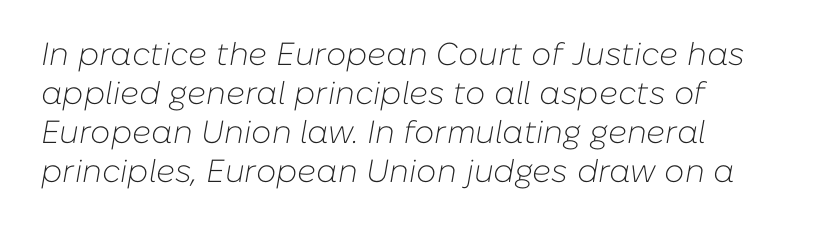
The strokes carry an ordinary text weight at most. Check under the words: just untouched page. The whole block is typeset with a tilt. Short note: letters normally spaced. Here the designer chose a conventional face with non-uniform glyph widths.
